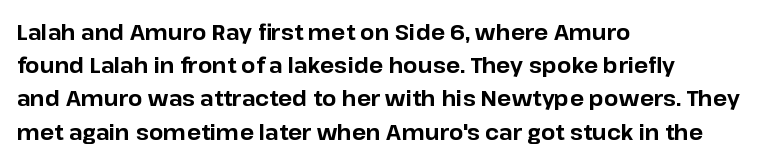
{"italic": "no", "bold": "yes", "underline": "no", "align": "left", "line_spacing": "normal", "line_spacing_ratio": 1.58, "letter_spacing": "normal", "letter_spacing_em": 0.0, "glyph_px": 21}
